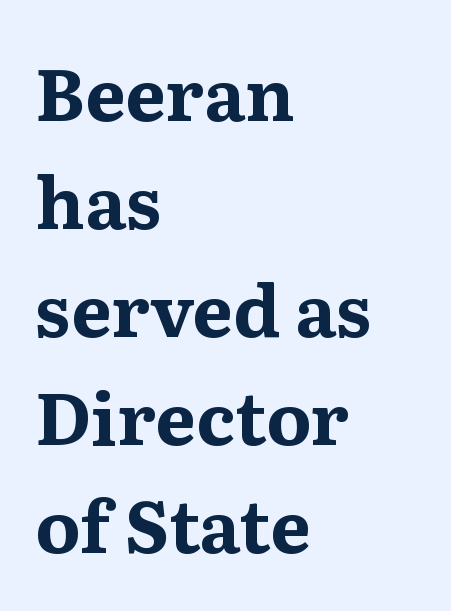
Q: Is the text bold? A: Yes.
Q: Is the text italic (slanted)? A: No, it is upright.
Q: Is the typeface a serif or a sans-serif typeface? A: Serif.
Q: Is the text underlined? A: No.
Q: How is the paragraph aligned? A: Left-aligned.
Q: Is the spacing between letters normal or unusually wide? A: Normal.
Q: Is the spacing between lines tight, normal or loose? A: Normal.
Q: Width (condensed, normal, or wide)? A: Normal.
Q: Stroke contrast? A: Medium.
Q: x-height? A: Medium.
Q: Monospaced? A: No.
